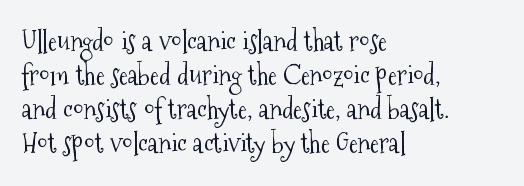
Vertically, the passage feels balanced, rows spaced as you'd expect. The strip under each line holds only bare page. Weight: in the light-to-regular range. Glyph-to-glyph distance matches everyday printed text.
